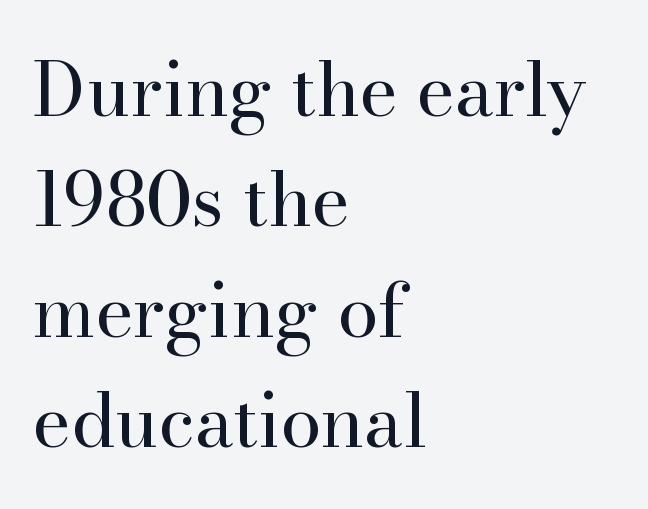
The image shows 74 px regular-weight serif type, upright; set left-aligned, normal line spacing (1.49x), normal letter spacing, not underlined; high stroke contrast and a small x-height.
